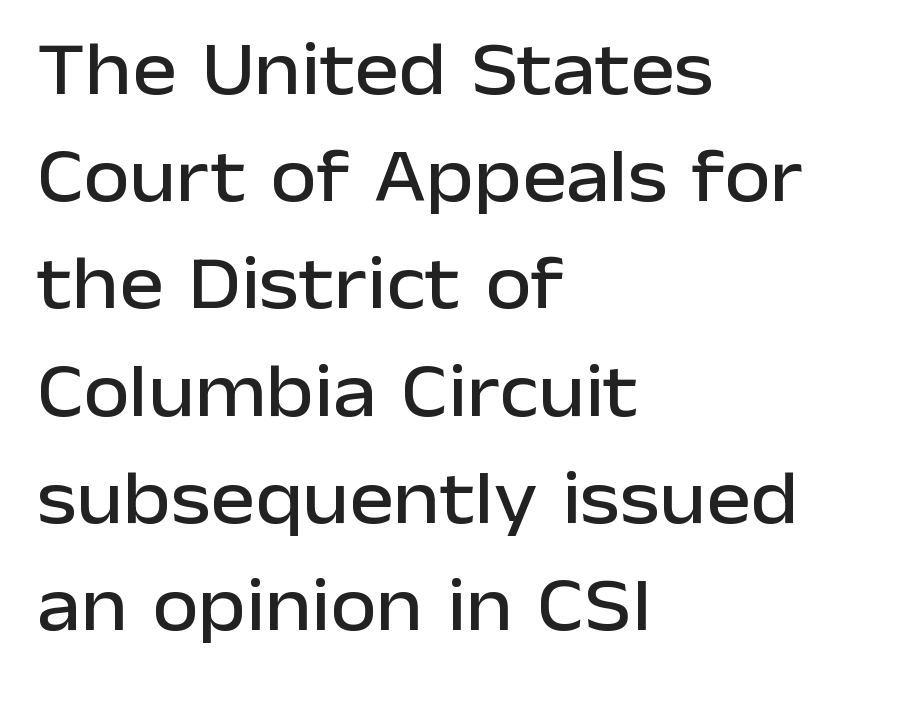
{"serif": "no", "italic": "no", "width": "normal", "stroke_contrast": "low", "x_height": "medium", "monospaced": "no", "underline": "no", "align": "left", "line_spacing": "normal", "line_spacing_ratio": 1.43, "letter_spacing": "normal", "letter_spacing_em": 0.0, "glyph_px": 75}
